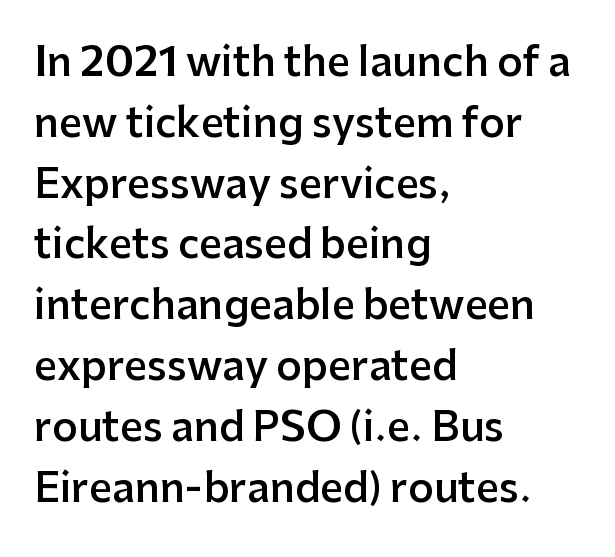
The image shows 40 px semibold sans-serif type, upright; set left-aligned, normal line spacing (1.52x), normal letter spacing, not underlined; low stroke contrast and a medium x-height.
